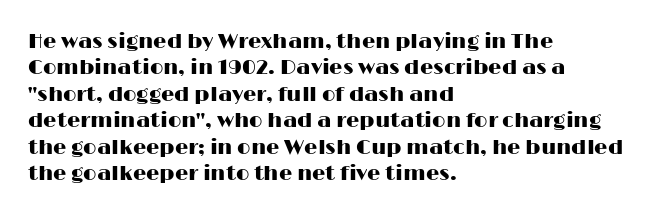
{"italic": "no", "underline": "no", "align": "left", "line_spacing": "normal", "line_spacing_ratio": 1.26, "letter_spacing": "normal", "letter_spacing_em": 0.0, "glyph_px": 21}
